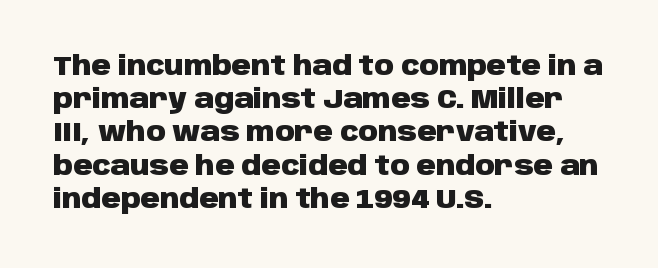
There is no visible air inserted between adjacent glyphs. In terms of weight, the rendering is a true, heavy bold. Visually the block forms a straight wall on the left and a jagged coastline on the right. Lines of text with bare space underneath. If you drew a line through each stem, it would be perfectly vertical.
